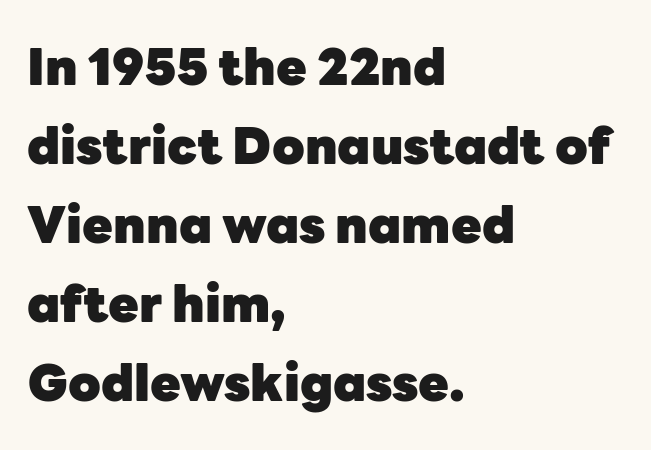
Q: Is the text bold? A: Yes.
Q: Is the text italic (slanted)? A: No, it is upright.
Q: Is the typeface a serif or a sans-serif typeface? A: Sans-serif.
Q: Is the text underlined? A: No.
Q: How is the paragraph aligned? A: Left-aligned.
Q: Is the spacing between letters normal or unusually wide? A: Normal.
Q: Is the spacing between lines tight, normal or loose? A: Normal.
Q: Width (condensed, normal, or wide)? A: Normal.
Q: Stroke contrast? A: Low.
Q: x-height? A: Medium.
Q: Monospaced? A: No.
